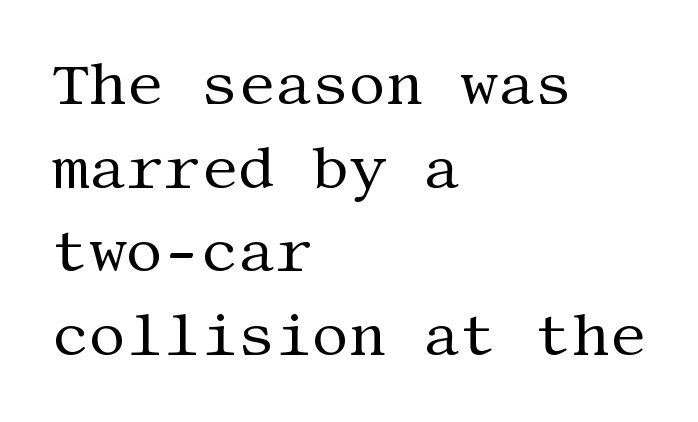
The image shows 58 px regular-weight serif type, upright; set left-aligned, normal line spacing (1.44x), normal letter spacing, not underlined; medium stroke contrast and a large x-height.
